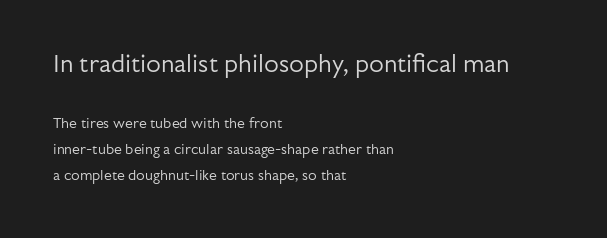
Stroke thickness stays within the range of a standard reading face or lighter. Is the letter spacing exaggerated? No — it looks like the ordinary default. The block sitting higher on the canvas is the one with enlarged characters. Italic: no, the glyphs are upright roman. These lines stack with their left ends in a neat column.
